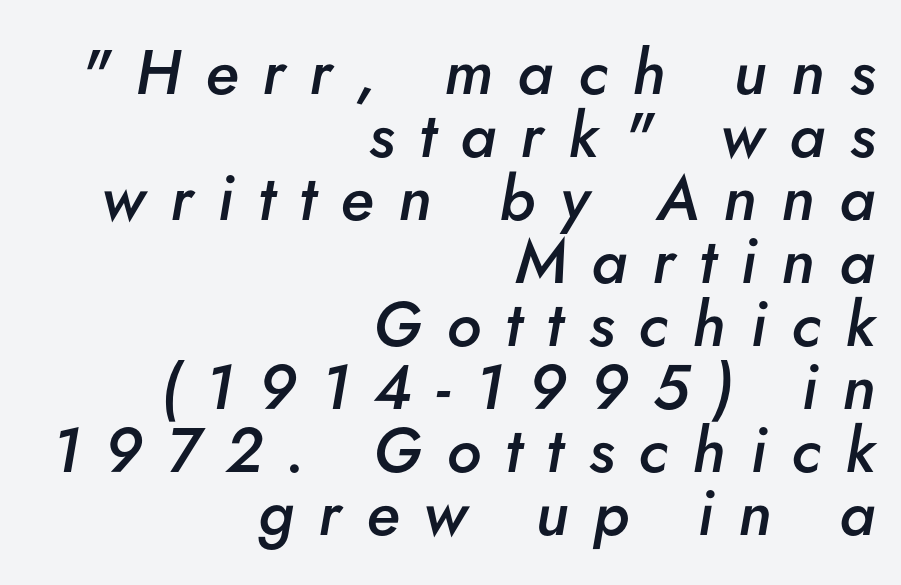
Q: Is the text bold? A: Semi-bold.
Q: Is the text italic (slanted)? A: Yes, it leans right by about 5 degrees.
Q: Is the text underlined? A: No.
Q: How is the paragraph aligned? A: Right-aligned.
Q: Is the spacing between letters normal or unusually wide? A: Unusually wide.
Q: Is the spacing between lines tight, normal or loose? A: Tight.
Q: Width (condensed, normal, or wide)? A: Normal.
Q: Stroke contrast? A: Low.
Q: x-height? A: Small.
Q: Monospaced? A: No.
